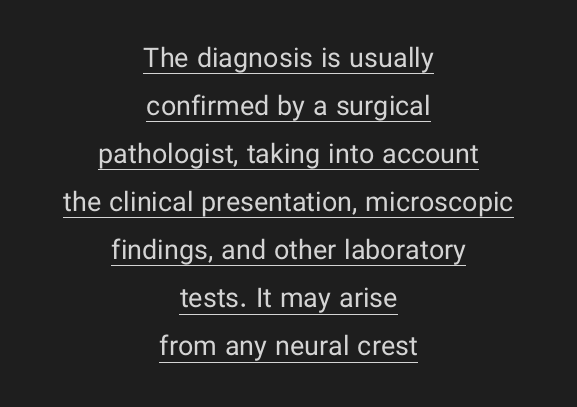
Q: Is the text bold? A: No.
Q: Is the text italic (slanted)? A: No, it is upright.
Q: Is the text underlined? A: Yes.
Q: How is the paragraph aligned? A: Centered.
Q: Is the spacing between letters normal or unusually wide? A: Normal.
